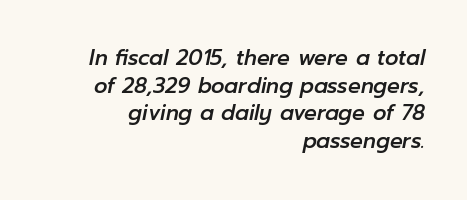
Q: Is the text italic (slanted)? A: Yes, it leans right by about 12 degrees.
Q: Is the text underlined? A: No.
Q: How is the paragraph aligned? A: Right-aligned.
Q: Is the spacing between letters normal or unusually wide? A: Normal.
Q: Is the spacing between lines tight, normal or loose? A: Normal.
